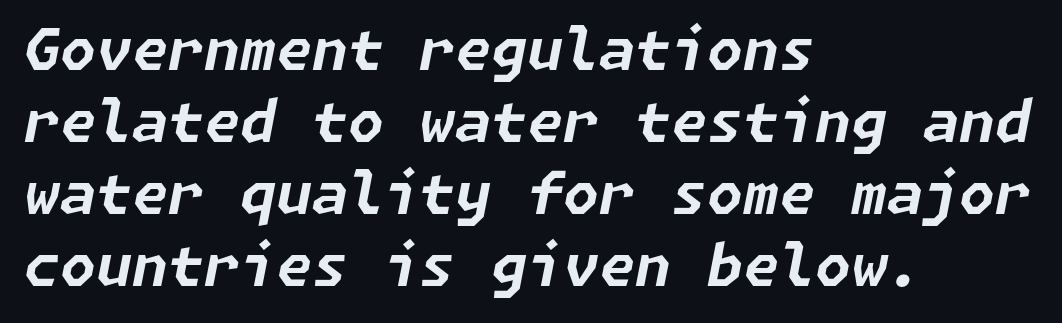
The image shows 58 px bold type, italic (leaning right); set left-aligned, line spacing 1.24x, normal letter spacing, not underlined; low stroke contrast and a medium x-height.
